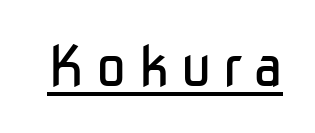
Weight: regular or lighter. This rendering features underlined lettering. Ascenders rise straight up at ninety degrees. Nope, no serifs anywhere on these letters. The face used here is proportionally spaced, like ordinary book or web type.
